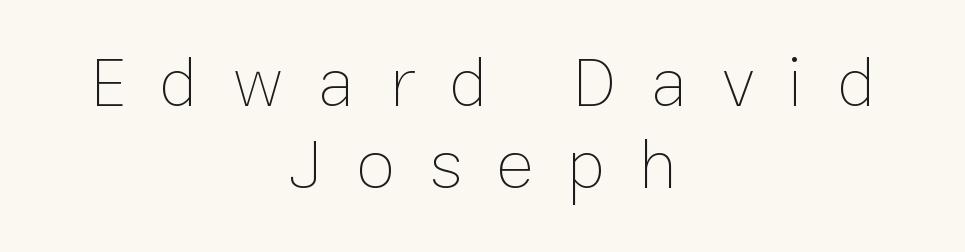
Q: Is the text bold? A: No.
Q: Is the text italic (slanted)? A: No, it is upright.
Q: Is the text underlined? A: No.
Q: How is the paragraph aligned? A: Centered.
Q: Is the spacing between letters normal or unusually wide? A: Unusually wide.
Q: Is the spacing between lines tight, normal or loose? A: Tight.
Q: Width (condensed, normal, or wide)? A: Normal.
Q: Stroke contrast? A: Low.
Q: x-height? A: Medium.
Q: Monospaced? A: No.
